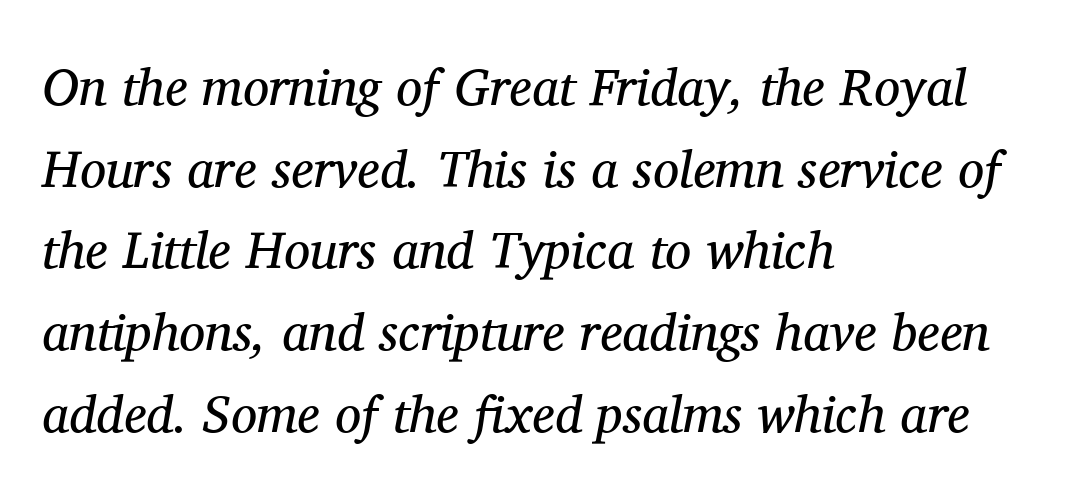
The image shows 52 px regular-weight serif type, italic (leaning right); set left-aligned, normal line spacing (1.57x), normal letter spacing, not underlined; medium stroke contrast and a medium x-height.
